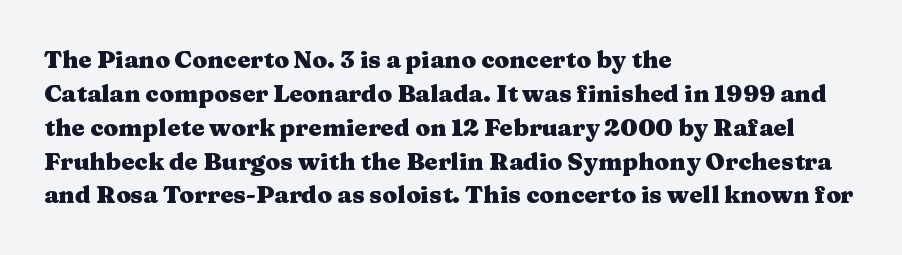
Q: Is the text bold? A: Yes.
Q: Is the text italic (slanted)? A: No, it is upright.
Q: Is the text underlined? A: No.
Q: How is the paragraph aligned? A: Left-aligned.
Q: Is the spacing between letters normal or unusually wide? A: Normal.
Q: Is the spacing between lines tight, normal or loose? A: Normal.
